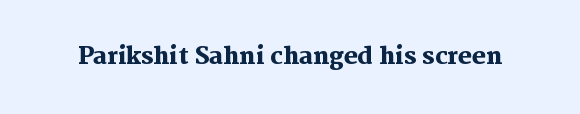
Notice how thick the strokes are: this is what a full bold looks like. In terms of letterspacing, this is plain default setting. The specimen omits any rule beneath the text block's lines. The lettering stays uniformly vertical, giving the passage a roman look.
